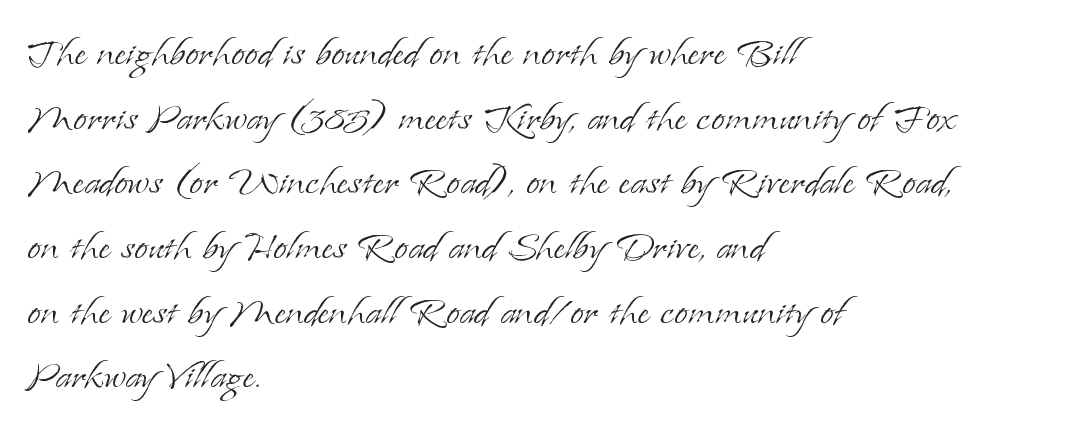
{"serif": "yes", "bold": "no", "weight": "light", "width": "normal", "stroke_contrast": "low", "x_height": "small", "monospaced": "no", "underline": "no", "align": "left", "line_spacing": "normal", "line_spacing_ratio": 1.32, "letter_spacing": "normal", "letter_spacing_em": 0.0, "glyph_px": 49}
